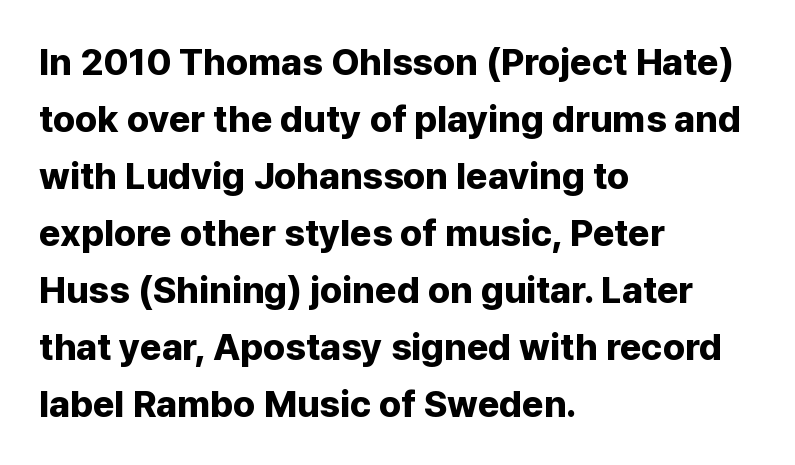
The image shows 37 px bold sans-serif type, upright; set left-aligned, normal line spacing (1.54x), normal letter spacing, not underlined; low stroke contrast and a medium x-height.
